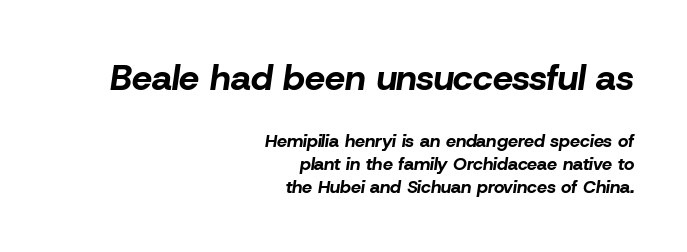
The rendering applies a slant to the glyphs. The gaps between neighbouring characters are ordinary and unremarkable. Weight check: bold — yes, fully. Whoever set this made the first block the dominant, larger element. Plain, unruled lines of type.
